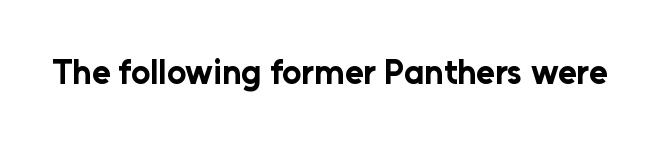
Q: Is the text bold? A: Yes.
Q: Is the text italic (slanted)? A: No, it is upright.
Q: Is the typeface a serif or a sans-serif typeface? A: Sans-serif.
Q: Is the text underlined? A: No.
Q: Is the spacing between letters normal or unusually wide? A: Normal.
Q: Width (condensed, normal, or wide)? A: Normal.
Q: Stroke contrast? A: Low.
Q: x-height? A: Medium.
Q: Monospaced? A: No.
